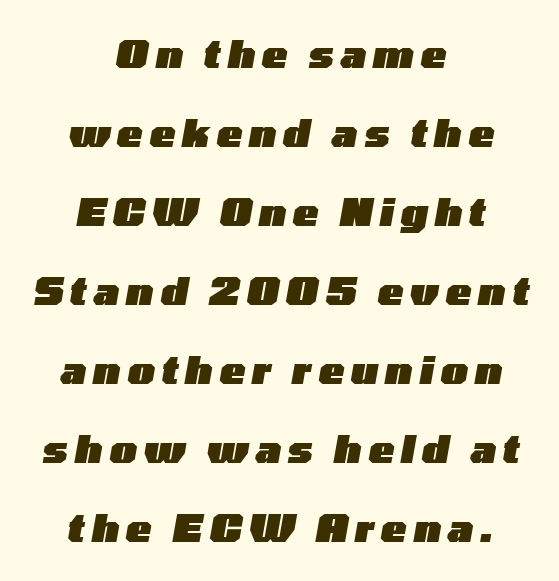
{"italic": "yes", "lean": "right", "slant_degrees": 10, "bold": "yes", "weight": "heavy", "width": "wide", "stroke_contrast": "low", "x_height": "medium", "monospaced": "no", "underline": "no", "align": "center", "line_spacing": "loose", "line_spacing_ratio": 2.08, "glyph_px": 38}
